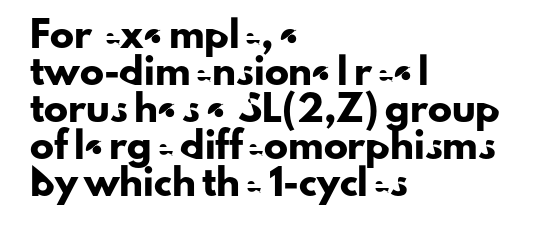
This is roman type, the default non-slanted kind. The lines in this sample share a left origin and differ only in where they stop. Glance below the letters and you will spot only blank space. The line-height multiplier appears to be the usual default. No extra tracking has been applied to these lines.
